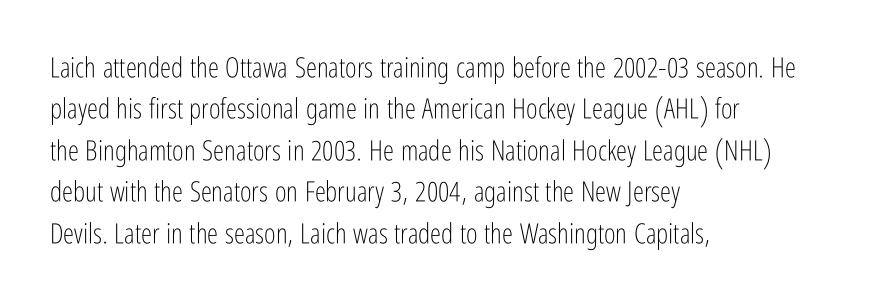
Type style note: lacks serifs. Upright lettering throughout. Which margin do the lines hug? The left one — the right edge is uneven. Heaviness? Minimal to ordinary, like unemphasized prose. A typesetter would call this proportional, since set widths differ per character.
